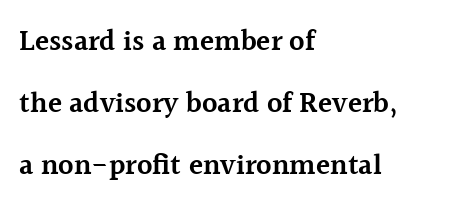
Q: Is the text bold? A: Semi-bold.
Q: Is the text italic (slanted)? A: No, it is upright.
Q: Is the typeface a serif or a sans-serif typeface? A: Serif.
Q: Is the text underlined? A: No.
Q: How is the paragraph aligned? A: Left-aligned.
Q: Is the spacing between letters normal or unusually wide? A: Normal.
Q: Is the spacing between lines tight, normal or loose? A: Loose.
Q: Width (condensed, normal, or wide)? A: Normal.
Q: x-height? A: Medium.
Q: Monospaced? A: No.
